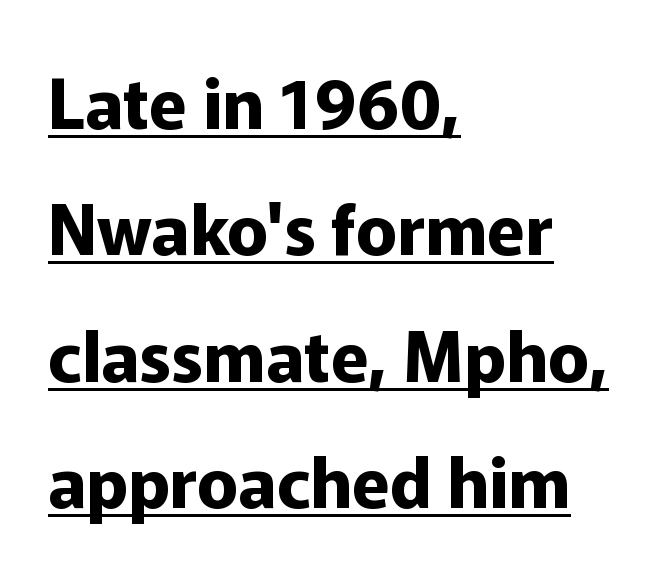
The typesetter chose a ragged-right arrangement here. Students, observe the line beneath the letters — that is underlining. Posture: straight, roman, zero tilt. Spacing verdict: proportional, widths tailored to each character. Students, note that the glyphs here touch the page at normal intervals. A full-strength bold gives these letters their thick strokes.
